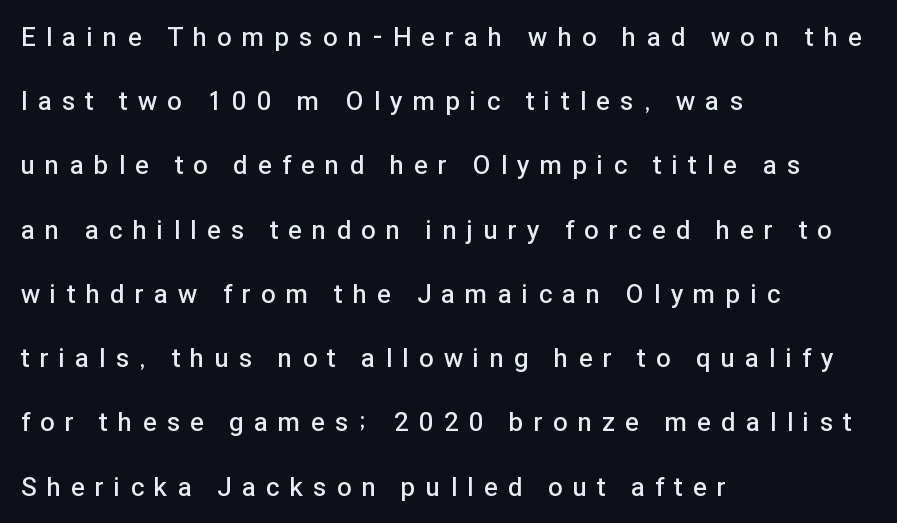
{"italic": "no", "bold": "semi", "underline": "no", "align": "left", "line_spacing": "loose", "line_spacing_ratio": 2.47, "letter_spacing": "wide", "letter_spacing_em": 0.4, "glyph_px": 26}
